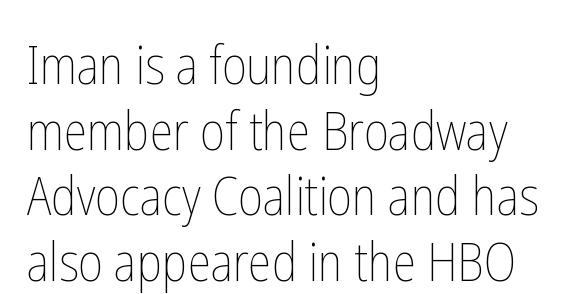
All the whitespace from short lines collects on the right. Short note: letters normally spaced. Vertical strokes here are truly vertical. Weight: not bold — regular or lighter. Character widths vary here, with narrow letters taking less room than wide ones. Words float on clear page, feet unadorned.
